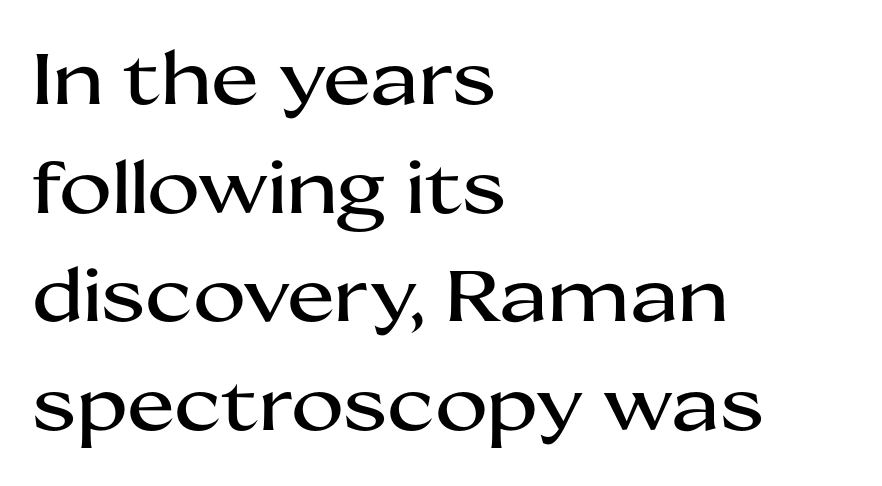
Q: Is the text italic (slanted)? A: No, it is upright.
Q: Is the text underlined? A: No.
Q: How is the paragraph aligned? A: Left-aligned.
Q: Is the spacing between letters normal or unusually wide? A: Normal.
Q: Is the spacing between lines tight, normal or loose? A: Normal.
Q: Width (condensed, normal, or wide)? A: Wide.
Q: Stroke contrast? A: Medium.
Q: x-height? A: Medium.
Q: Monospaced? A: No.
